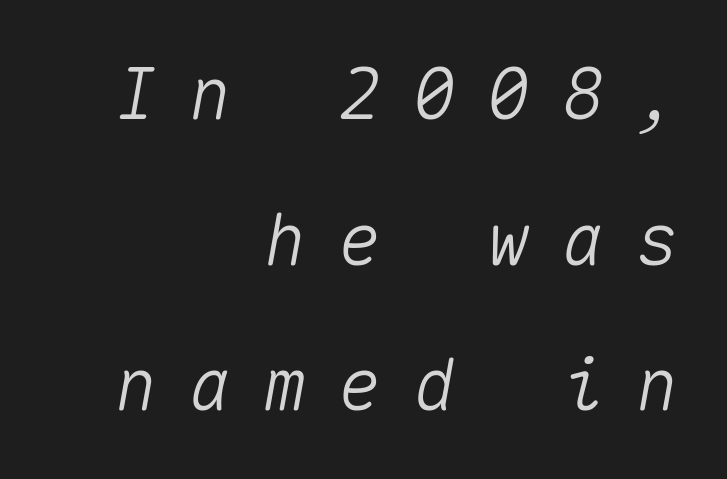
{"italic": "yes", "lean": "right", "slant_degrees": 10, "width": "normal", "stroke_contrast": "medium", "x_height": "medium", "monospaced": "yes", "underline": "no", "align": "right", "line_spacing": "loose", "line_spacing_ratio": 2.05, "letter_spacing": "wide", "letter_spacing_em": 0.45, "glyph_px": 71}
